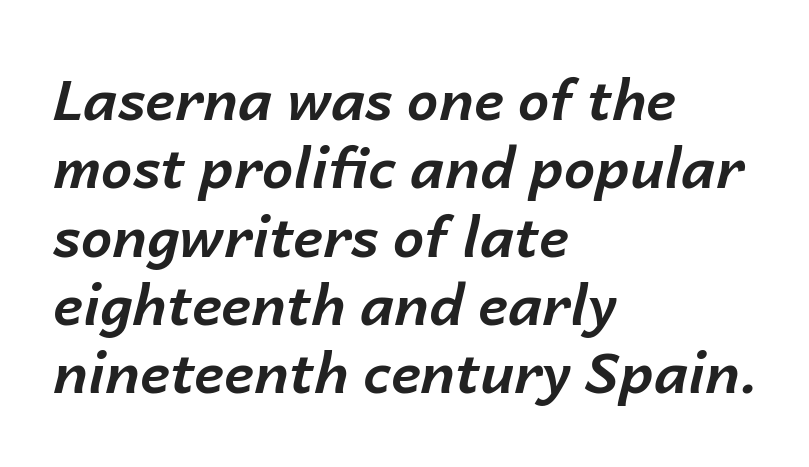
Here the designer chose a conventional face with non-uniform glyph widths. Weight: bold. Casual observation: everything's shoved over to the left. The baseline area is clear.
